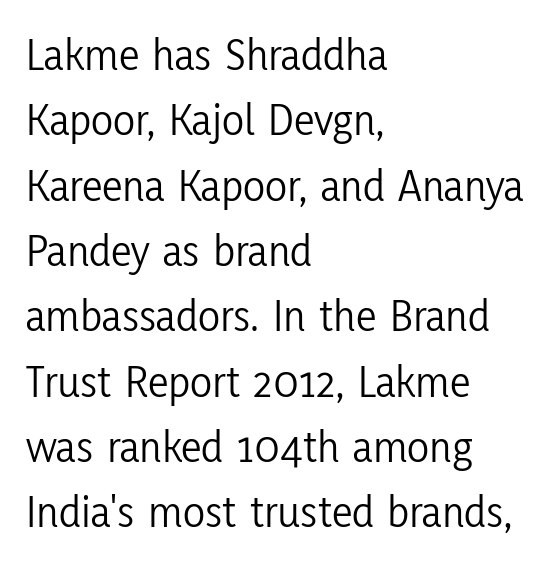
Q: Is the text bold? A: No.
Q: Is the text italic (slanted)? A: No, it is upright.
Q: Is the typeface a serif or a sans-serif typeface? A: Sans-serif.
Q: Is the text underlined? A: No.
Q: How is the paragraph aligned? A: Left-aligned.
Q: Is the spacing between letters normal or unusually wide? A: Normal.
Q: Is the spacing between lines tight, normal or loose? A: Normal.
Q: Width (condensed, normal, or wide)? A: Condensed.
Q: Stroke contrast? A: Low.
Q: x-height? A: Medium.
Q: Monospaced? A: No.
